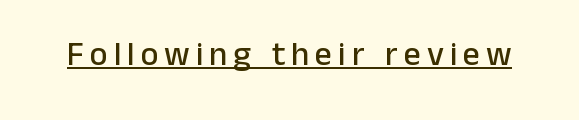
The image shows 34 px sans-serif type, upright; set underlined; low stroke contrast and a medium x-height.
